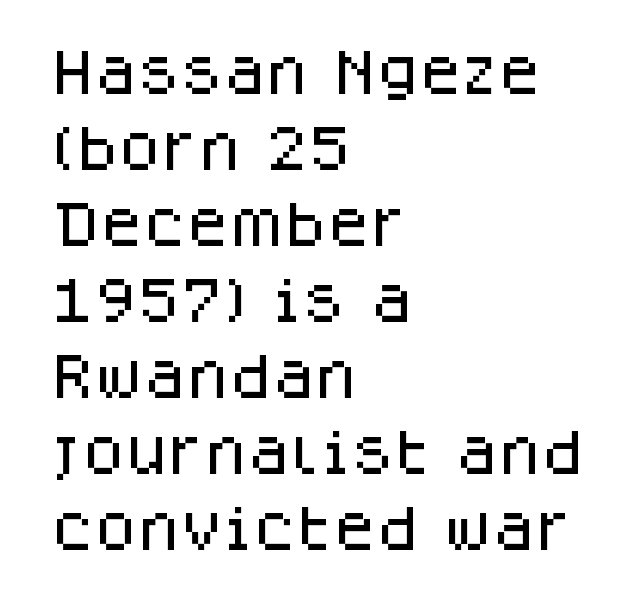
Q: Is the text italic (slanted)? A: No, it is upright.
Q: Is the typeface a serif or a sans-serif typeface? A: Sans-serif.
Q: Is the text underlined? A: No.
Q: How is the paragraph aligned? A: Left-aligned.
Q: Is the spacing between letters normal or unusually wide? A: Normal.
Q: Is the spacing between lines tight, normal or loose? A: Normal.
Q: Width (condensed, normal, or wide)? A: Normal.
Q: Stroke contrast? A: Low.
Q: x-height? A: Large.
Q: Monospaced? A: No.
